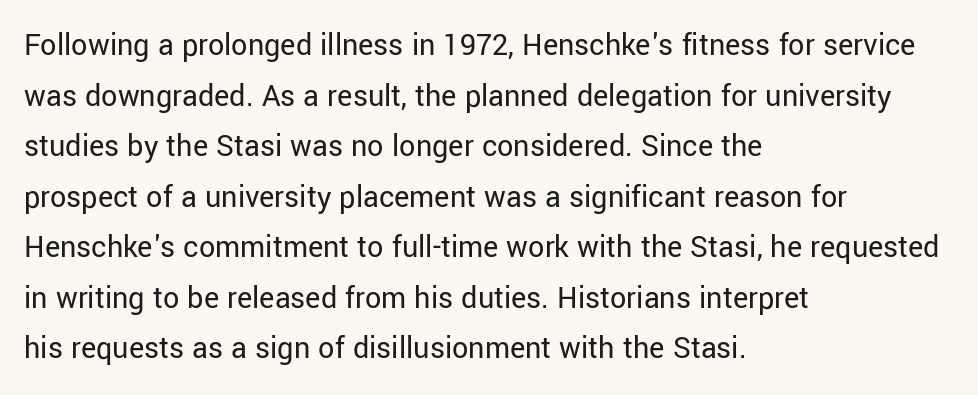
This sample has the flowing, uneven cadence of proportional lettering. Compared with typical paragraphs, the rows here are spaced about the same. A typesetter would call this zero additional tracking. No extra ink here — the face is not bold.
